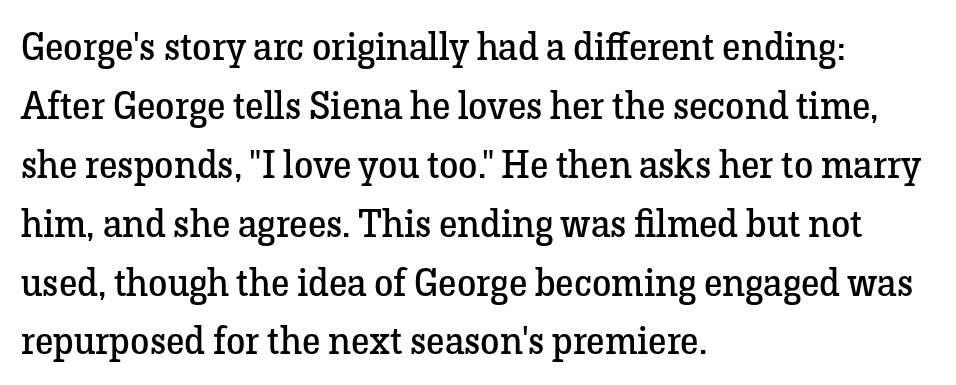
These lines are set flush left with a ragged right edge. The line texture is even and compact thanks to regular tracking. Is this a fixed-width face? No — the glyphs have proportional, varying widths. A typesetter would call this leading conventional body-copy spacing. Summary of weight: not heavy and not bold.
